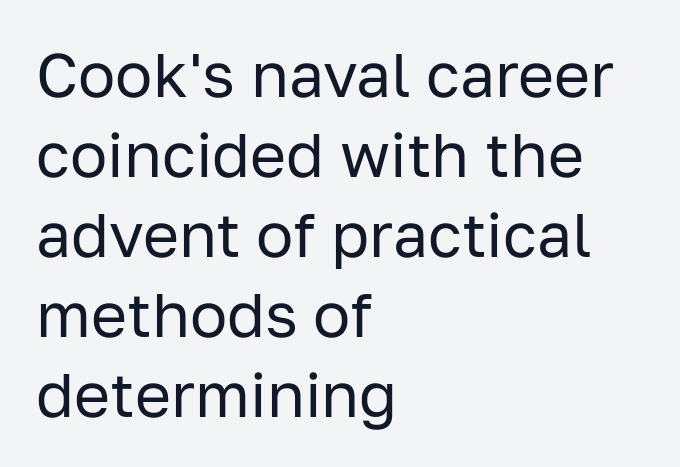
Nothing unusual about the tracking: characters are spaced as the font intends. Is the block centered? No — it sits flush against the left margin. The font is comparable to plain body text, perhaps lighter. Observe the absence of serifs on each vertical stroke in this sample. When letters stand straight like this, we call the style roman or upright.
